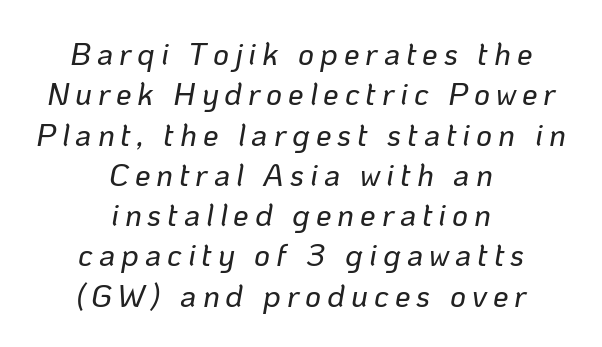
{"italic": "yes", "lean": "right", "slant_degrees": 10, "width": "normal", "stroke_contrast": "low", "x_height": "medium", "monospaced": "no", "underline": "no", "align": "center", "line_spacing": "normal", "line_spacing_ratio": 1.3, "glyph_px": 31}
